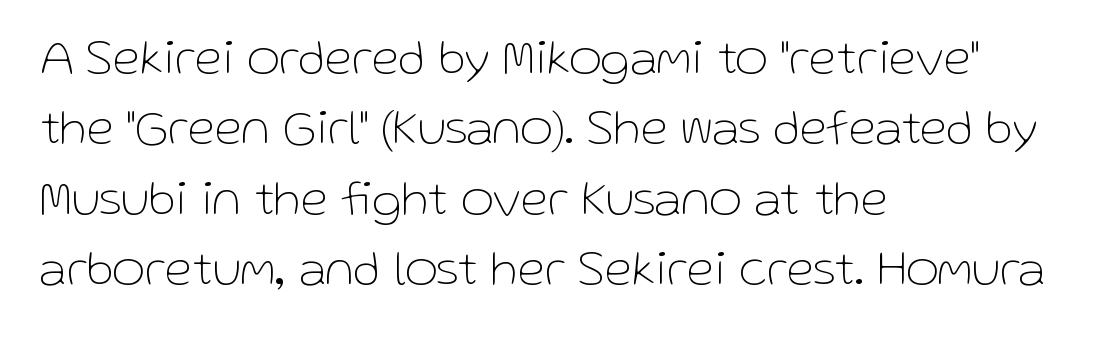
{"serif": "no", "italic": "no", "bold": "no", "weight": "thin", "width": "normal", "stroke_contrast": "low", "x_height": "medium", "monospaced": "no", "underline": "no", "align": "left", "line_spacing": "normal", "line_spacing_ratio": 1.41, "letter_spacing": "normal", "letter_spacing_em": 0.0, "glyph_px": 50}
